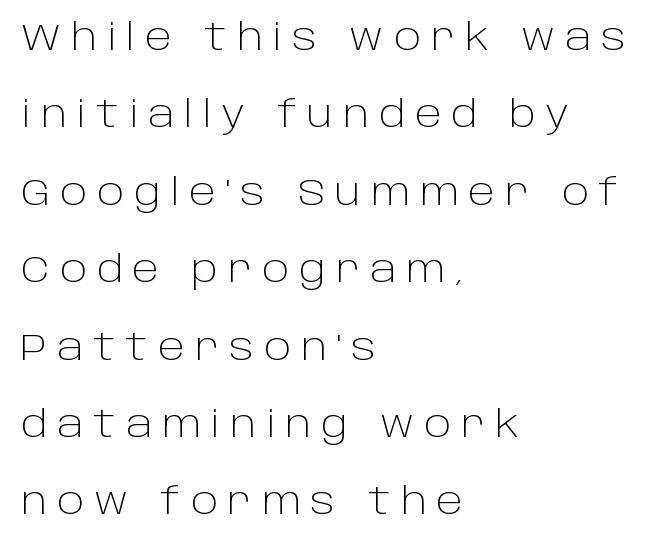
Vertically, the passage feels expansive, rows floating well apart. Is the letter spacing exaggerated? Yes — the characters are pushed far apart. Is the block centered? No — it sits flush against the left margin. Only glyphs here, with clear space below each row. Is this a heavy cut? Hardly; it is regular or lighter. Is there any slant? The stems are plumb.
